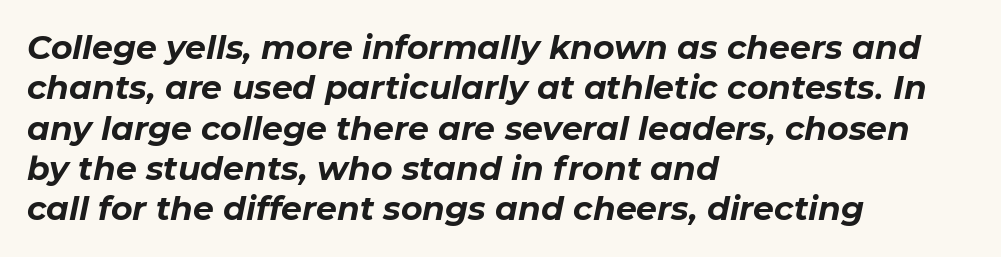
Q: Is the text bold? A: Yes.
Q: Is the text italic (slanted)? A: Yes, it leans right by about 11 degrees.
Q: Is the text underlined? A: No.
Q: How is the paragraph aligned? A: Left-aligned.
Q: Is the spacing between letters normal or unusually wide? A: Normal.
Q: Width (condensed, normal, or wide)? A: Normal.
Q: Stroke contrast? A: Low.
Q: x-height? A: Medium.
Q: Monospaced? A: No.
